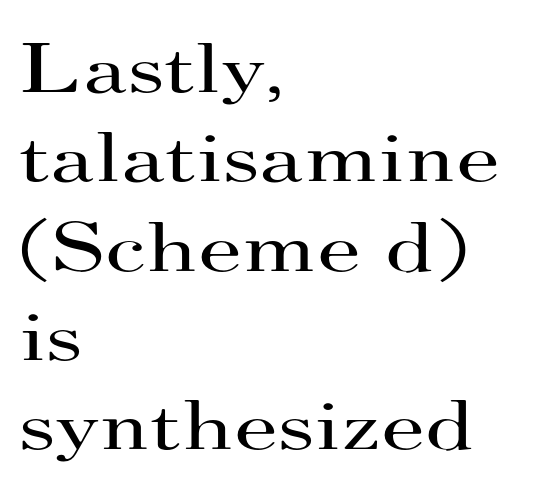
{"serif": "yes", "italic": "no", "bold": "no", "weight": "regular", "width": "wide", "stroke_contrast": "high", "x_height": "small", "monospaced": "no", "underline": "no", "align": "left", "line_spacing_ratio": 1.24, "letter_spacing": "normal", "letter_spacing_em": 0.0, "glyph_px": 72}
